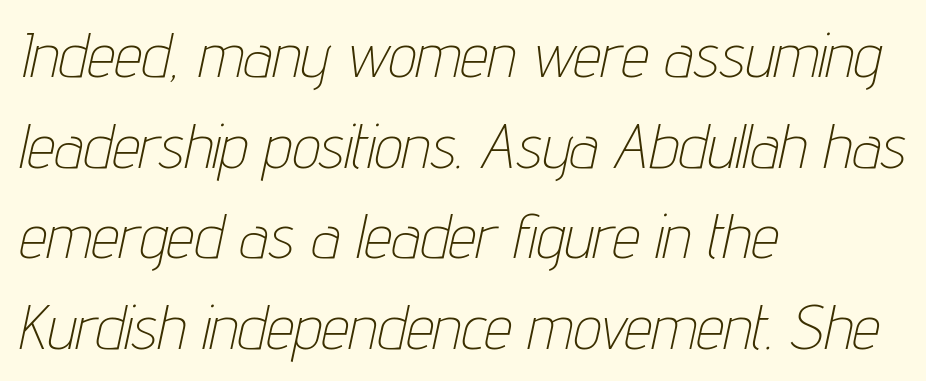
{"italic": "yes", "lean": "right", "slant_degrees": 12, "bold": "no", "weight": "thin", "width": "condensed", "stroke_contrast": "low", "x_height": "medium", "monospaced": "no", "underline": "no", "align": "left", "line_spacing": "normal", "line_spacing_ratio": 1.46, "letter_spacing": "normal", "letter_spacing_em": 0.0, "glyph_px": 62}
